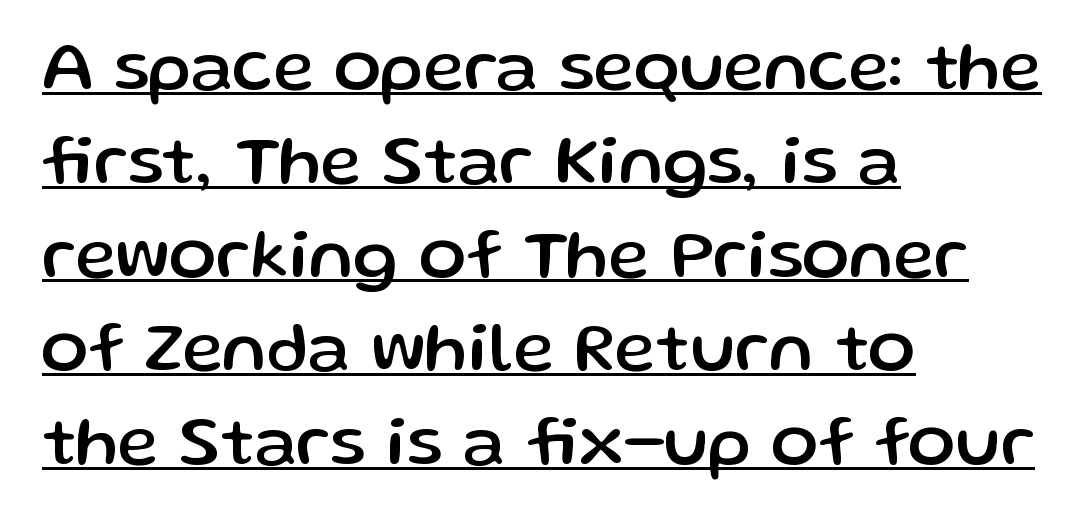
The image shows 70 px sans-serif type, upright; set left-aligned, normal line spacing (1.34x), normal letter spacing, underlined; low stroke contrast and a medium x-height.
